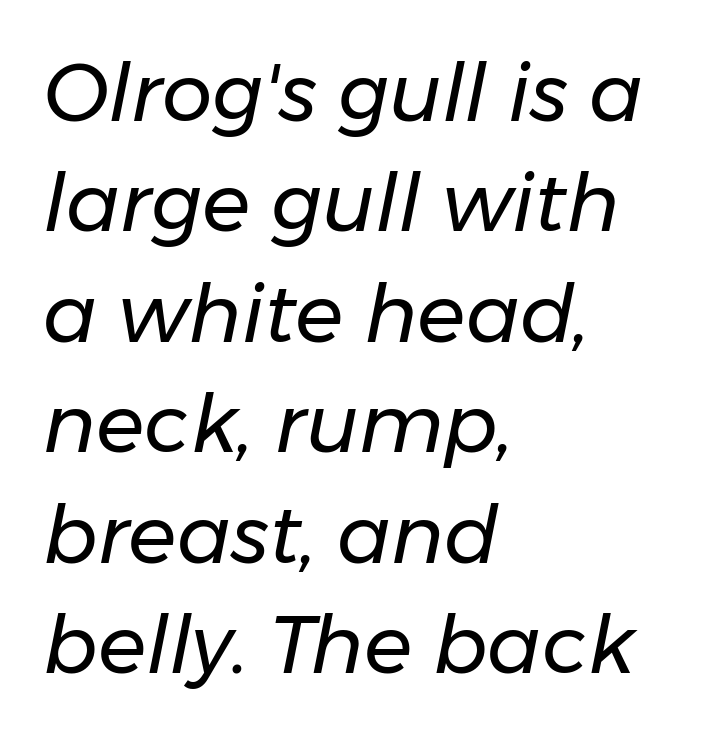
{"italic": "yes", "lean": "right", "slant_degrees": 11, "bold": "no", "weight": "regular", "width": "normal", "stroke_contrast": "low", "x_height": "medium", "monospaced": "no", "underline": "no", "align": "left", "line_spacing": "normal", "line_spacing_ratio": 1.38, "letter_spacing": "normal", "letter_spacing_em": 0.0, "glyph_px": 80}
